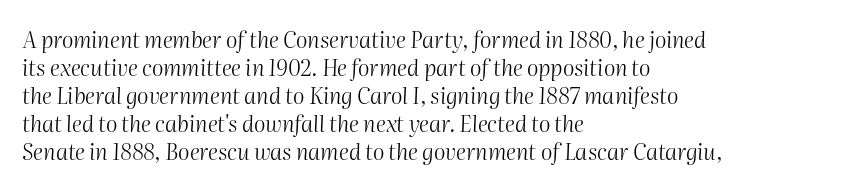
The rendering anchors every line to the left-hand side. Slant detected: the letters are inclined. Check the space under the baseline: it is left empty. Here the glyphs are tracked normally, forming tight word shapes. Ink coverage per letter is moderate at most. The line-height multiplier appears to be the usual default.
